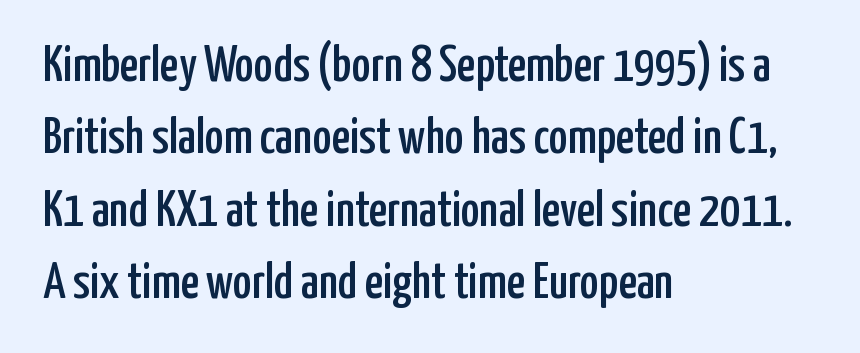
Q: Is the text italic (slanted)? A: No, it is upright.
Q: Is the typeface a serif or a sans-serif typeface? A: Sans-serif.
Q: Is the text underlined? A: No.
Q: How is the paragraph aligned? A: Left-aligned.
Q: Is the spacing between letters normal or unusually wide? A: Normal.
Q: Is the spacing between lines tight, normal or loose? A: Normal.
Q: Width (condensed, normal, or wide)? A: Condensed.
Q: Stroke contrast? A: Low.
Q: x-height? A: Medium.
Q: Monospaced? A: No.
